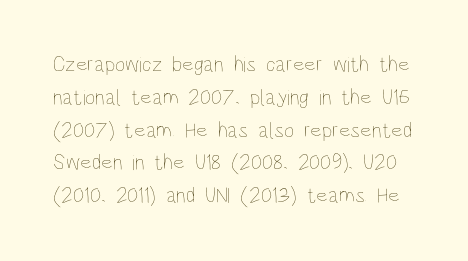
Tall strokes in this sample are plumb rather than angled. Nothing unusual about the tracking: characters are spaced as the font intends. Interline gaps are of average width in this sample. The gap between lines stays unmarked. On a weight scale, this lands at 450 or below.
